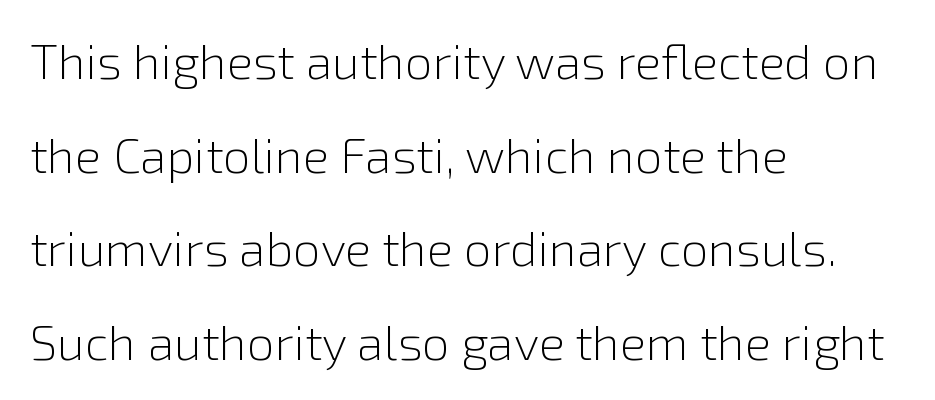
{"serif": "no", "italic": "no", "bold": "no", "weight": "light", "width": "normal", "stroke_contrast": "low", "x_height": "medium", "monospaced": "no", "underline": "no", "align": "left", "line_spacing": "loose", "line_spacing_ratio": 1.91, "letter_spacing": "normal", "letter_spacing_em": 0.0, "glyph_px": 49}
